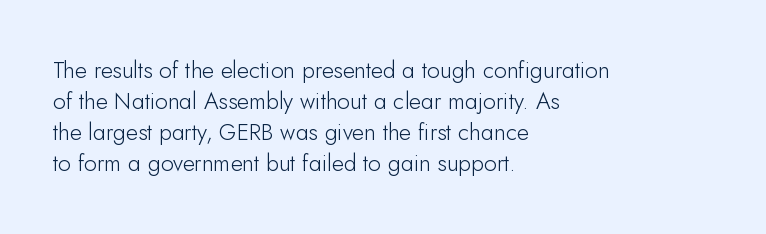
The image shows 23 px text type, upright; set left-aligned, normal line spacing (1.35x), normal letter spacing, not underlined.
